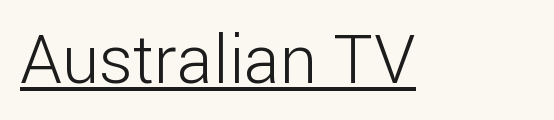
Q: Is the text bold? A: No.
Q: Is the text italic (slanted)? A: No, it is upright.
Q: Is the typeface a serif or a sans-serif typeface? A: Sans-serif.
Q: Is the text underlined? A: Yes.
Q: Is the spacing between letters normal or unusually wide? A: Normal.
Q: Width (condensed, normal, or wide)? A: Normal.
Q: Stroke contrast? A: Low.
Q: x-height? A: Medium.
Q: Monospaced? A: No.
